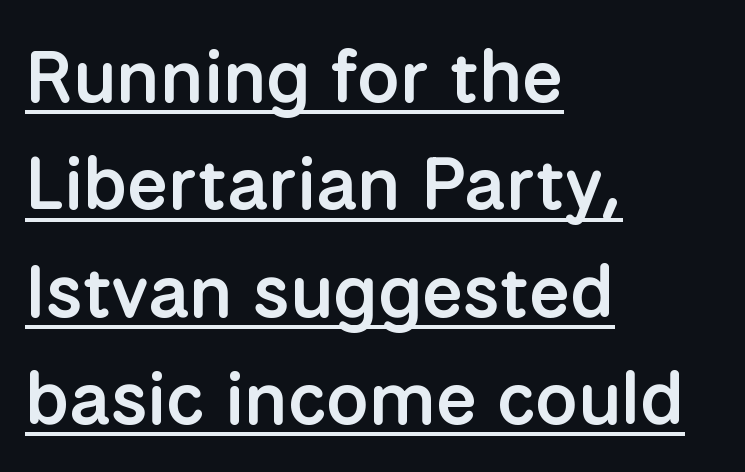
{"serif": "no", "italic": "no", "bold": "semi", "weight": "semibold", "width": "normal", "stroke_contrast": "low", "x_height": "medium", "monospaced": "no", "underline": "yes", "align": "left", "line_spacing": "normal", "line_spacing_ratio": 1.45, "letter_spacing": "normal", "letter_spacing_em": 0.0, "glyph_px": 74}
